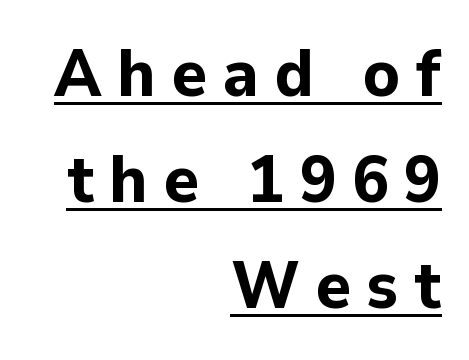
{"serif": "no", "italic": "no", "bold": "yes", "weight": "bold", "width": "normal", "stroke_contrast": "low", "x_height": "medium", "monospaced": "no", "underline": "yes", "align": "right", "line_spacing": "normal", "line_spacing_ratio": 1.58, "letter_spacing": "wide", "letter_spacing_em": 0.23, "glyph_px": 67}
